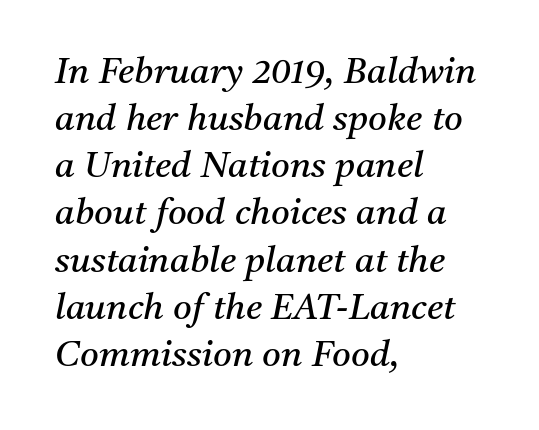
The image shows 36 px regular-weight serif type, italic (leaning right); set left-aligned, normal line spacing (1.31x), normal letter spacing, not underlined; medium stroke contrast and a medium x-height.
